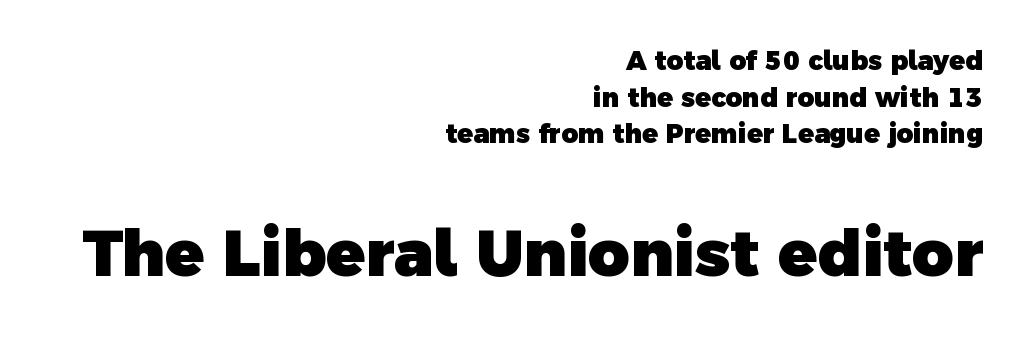
{"serif": "no", "bold": "yes", "weight": "heavy", "width": "normal", "x_height": "medium", "monospaced": "no", "underline": "no", "align": "right", "line_spacing": "normal", "line_spacing_ratio": 1.41, "letter_spacing": "normal", "letter_spacing_em": 0.0, "larger_block": "second", "size_ratio": 2.46, "glyph_px": 64}
